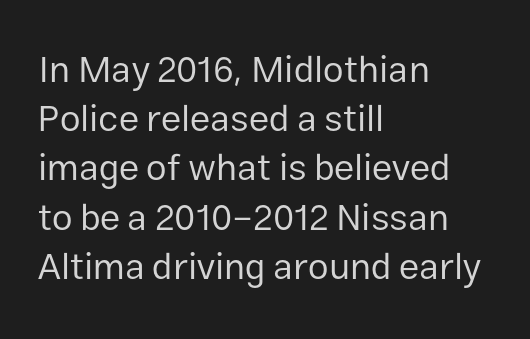
Q: Is the text bold? A: No.
Q: Is the text italic (slanted)? A: No, it is upright.
Q: Is the typeface a serif or a sans-serif typeface? A: Sans-serif.
Q: Is the text underlined? A: No.
Q: How is the paragraph aligned? A: Left-aligned.
Q: Is the spacing between letters normal or unusually wide? A: Normal.
Q: Is the spacing between lines tight, normal or loose? A: Normal.
Q: Width (condensed, normal, or wide)? A: Normal.
Q: Stroke contrast? A: Low.
Q: x-height? A: Medium.
Q: Monospaced? A: No.
